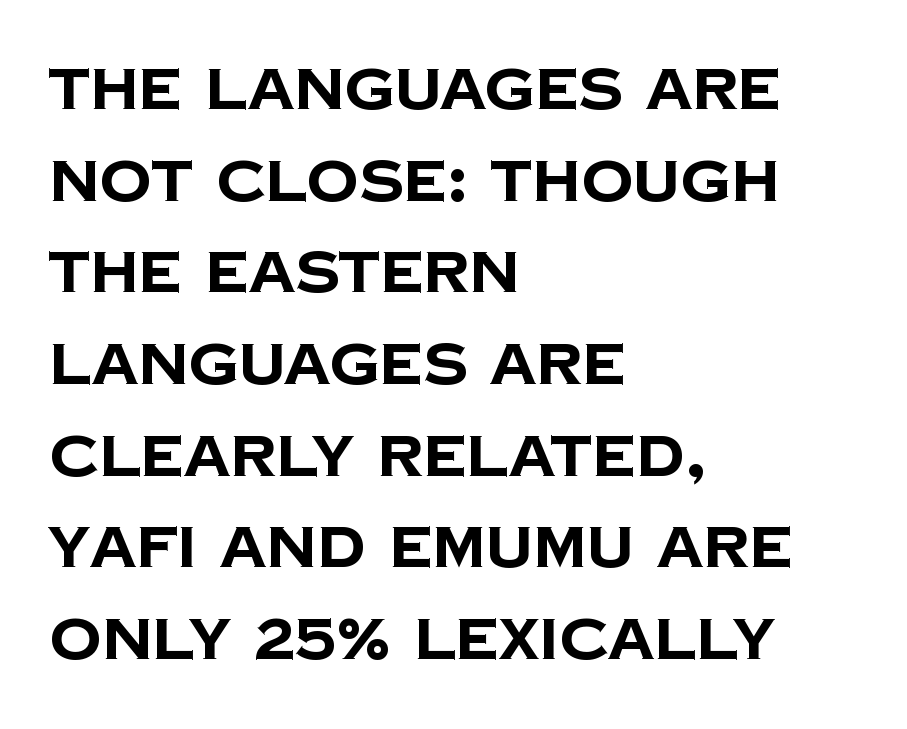
Q: Is the text bold? A: Yes.
Q: Is the typeface a serif or a sans-serif typeface? A: Sans-serif.
Q: Is the text underlined? A: No.
Q: How is the paragraph aligned? A: Left-aligned.
Q: Is the spacing between letters normal or unusually wide? A: Normal.
Q: Is the spacing between lines tight, normal or loose? A: Normal.
Q: Width (condensed, normal, or wide)? A: Normal.
Q: Stroke contrast? A: Low.
Q: x-height? A: Large.
Q: Monospaced? A: No.
